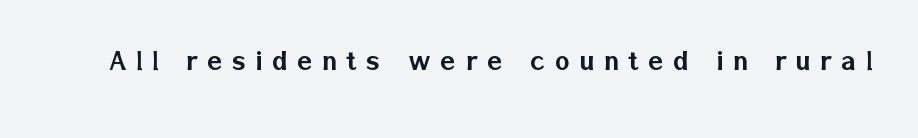
The zone under the glyphs is completely vacant. You can tell it's not italic because the verticals are truly vertical. Caption: expanded tracking, letters set apart. No feet cap the strokes, marking this as sans-serif type. Do the characters align in a grid? No, the font is proportional.
